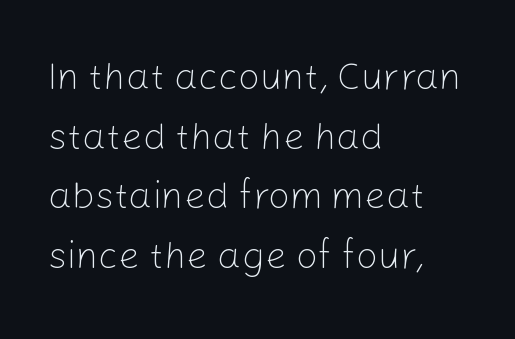
Q: Is the text bold? A: No.
Q: Is the text italic (slanted)? A: No, it is upright.
Q: Is the typeface a serif or a sans-serif typeface? A: Sans-serif.
Q: Is the text underlined? A: No.
Q: How is the paragraph aligned? A: Left-aligned.
Q: Is the spacing between letters normal or unusually wide? A: Normal.
Q: Is the spacing between lines tight, normal or loose? A: Normal.
Q: Width (condensed, normal, or wide)? A: Normal.
Q: Stroke contrast? A: Low.
Q: x-height? A: Medium.
Q: Monospaced? A: No.
